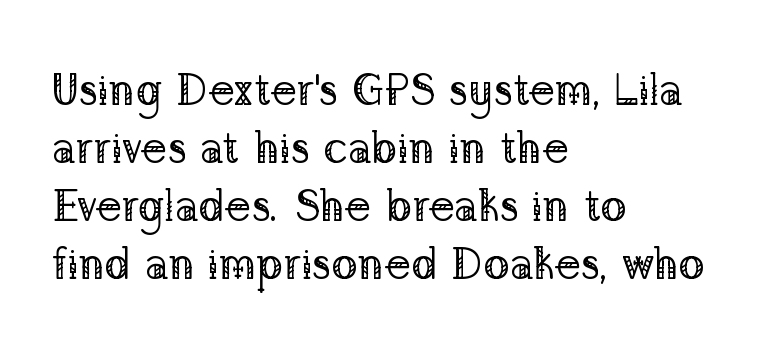
{"serif": "yes", "italic": "no", "bold": "no", "weight": "regular", "width": "normal", "stroke_contrast": "low", "x_height": "medium", "monospaced": "no", "underline": "no", "align": "left", "line_spacing": "normal", "line_spacing_ratio": 1.32, "letter_spacing": "normal", "letter_spacing_em": 0.0, "glyph_px": 44}
